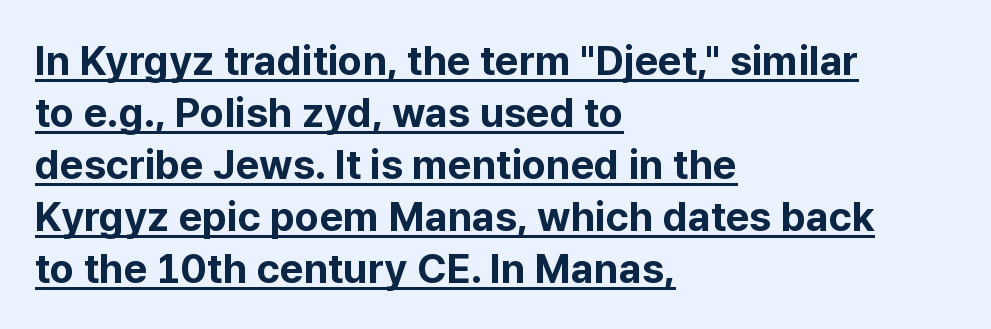
Q: Is the text bold? A: Yes.
Q: Is the text italic (slanted)? A: No, it is upright.
Q: Is the typeface a serif or a sans-serif typeface? A: Sans-serif.
Q: Is the text underlined? A: Yes.
Q: How is the paragraph aligned? A: Left-aligned.
Q: Is the spacing between letters normal or unusually wide? A: Normal.
Q: Is the spacing between lines tight, normal or loose? A: Normal.
Q: Width (condensed, normal, or wide)? A: Normal.
Q: Stroke contrast? A: Low.
Q: x-height? A: Medium.
Q: Monospaced? A: No.
